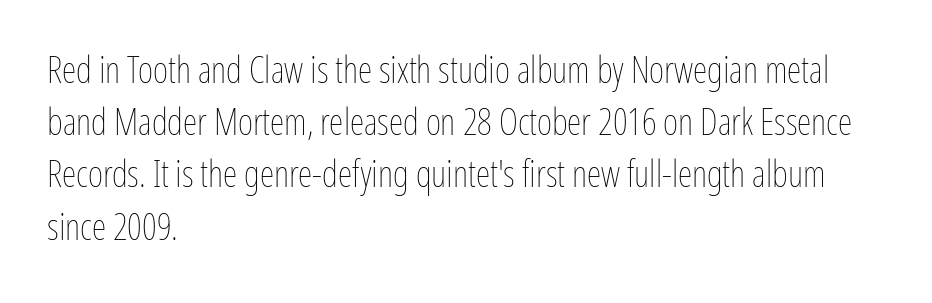
{"italic": "no", "bold": "no", "weight": "thin", "width": "condensed", "stroke_contrast": "low", "x_height": "medium", "monospaced": "no", "underline": "no", "align": "left", "line_spacing": "normal", "line_spacing_ratio": 1.41, "letter_spacing": "normal", "letter_spacing_em": 0.0, "glyph_px": 37}
